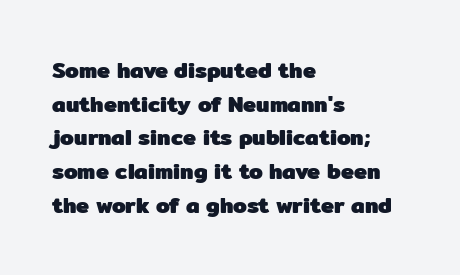
{"italic": "no", "bold": "yes", "underline": "no", "align": "left", "line_spacing": "normal", "line_spacing_ratio": 1.53, "letter_spacing": "normal", "letter_spacing_em": 0.0, "glyph_px": 22}
